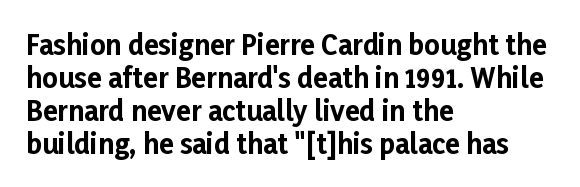
Q: Is the text bold? A: Yes.
Q: Is the text italic (slanted)? A: No, it is upright.
Q: Is the text underlined? A: No.
Q: How is the paragraph aligned? A: Left-aligned.
Q: Is the spacing between letters normal or unusually wide? A: Normal.
